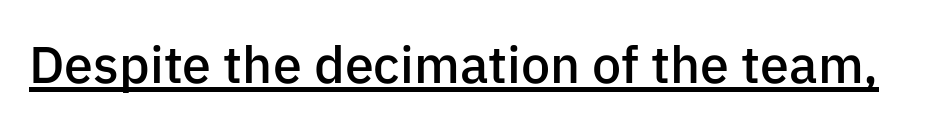
{"serif": "no", "italic": "no", "bold": "semi", "weight": "semibold", "width": "normal", "stroke_contrast": "low", "x_height": "medium", "monospaced": "no", "underline": "yes", "letter_spacing": "normal", "letter_spacing_em": 0.0, "glyph_px": 52}
